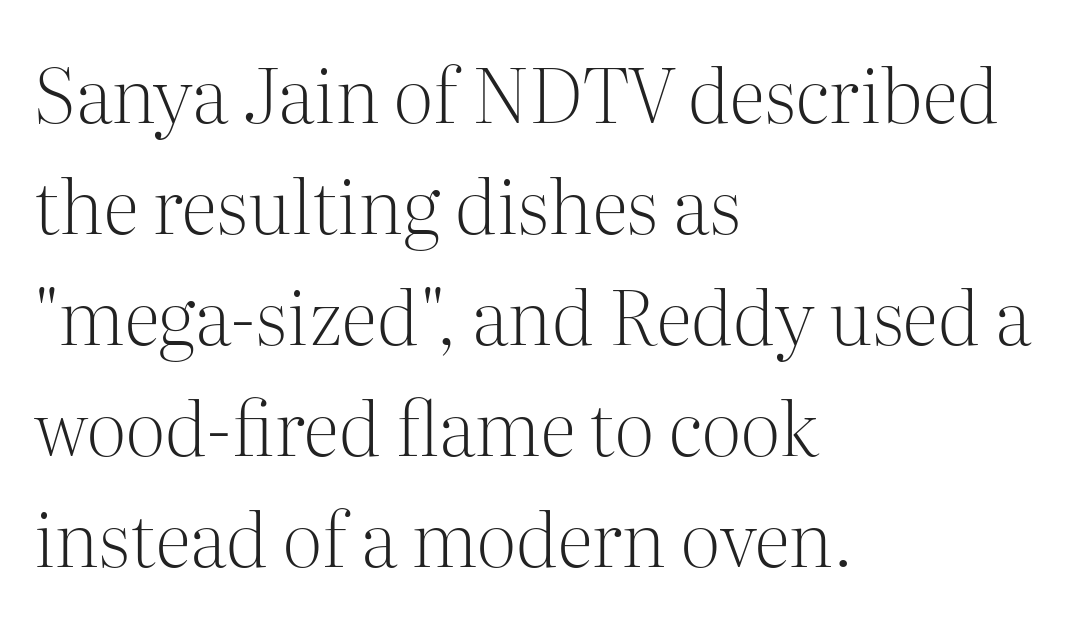
The image shows 75 px light serif type, upright; set left-aligned, normal line spacing (1.48x), normal letter spacing, not underlined; medium stroke contrast and a medium x-height.
